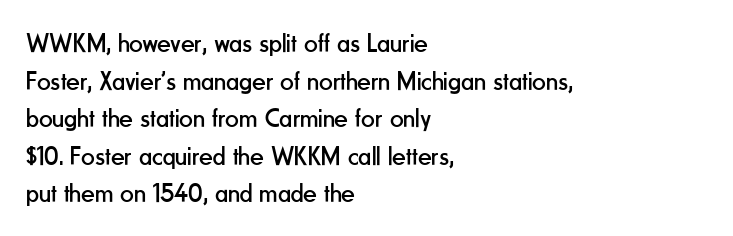
Q: Is the text bold? A: No.
Q: Is the text italic (slanted)? A: No, it is upright.
Q: Is the text underlined? A: No.
Q: How is the paragraph aligned? A: Left-aligned.
Q: Is the spacing between letters normal or unusually wide? A: Normal.
Q: Is the spacing between lines tight, normal or loose? A: Normal.
